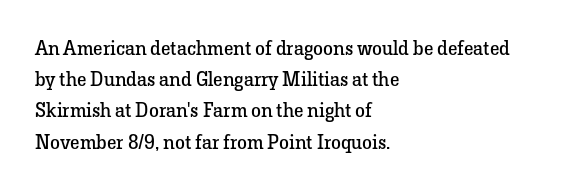
The image shows 20 px text type, upright; set left-aligned, normal line spacing (1.56x), normal letter spacing, not underlined.
